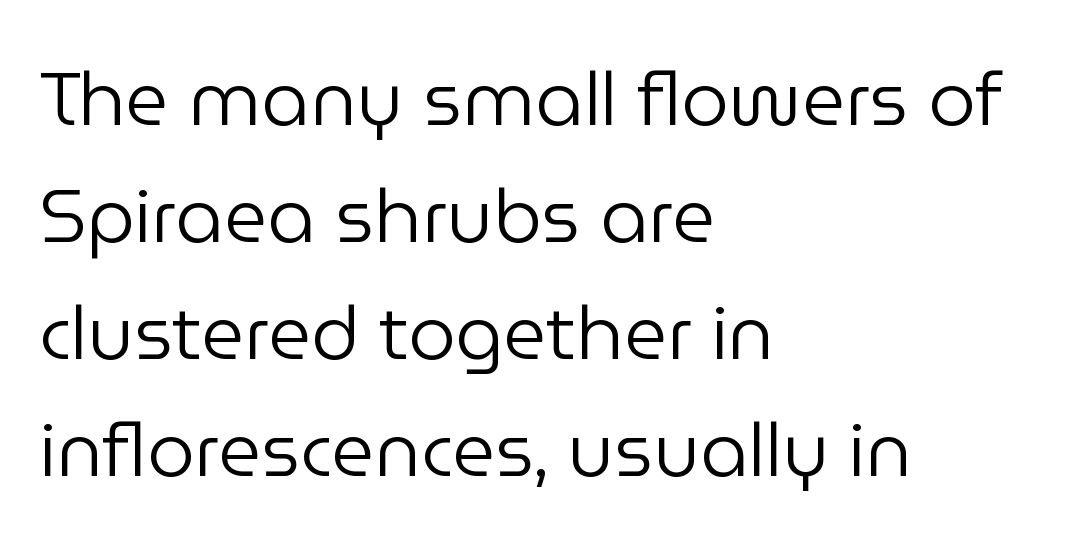
The image shows 75 px regular-weight sans-serif type, upright; set left-aligned, normal line spacing (1.56x), normal letter spacing, not underlined; low stroke contrast and a medium x-height.
